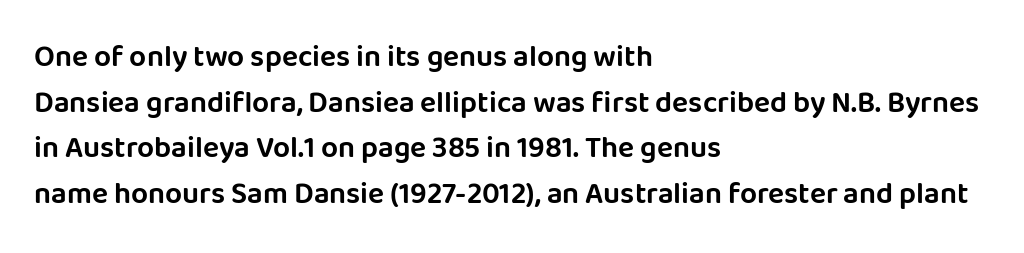
Q: Is the text italic (slanted)? A: No, it is upright.
Q: Is the typeface a serif or a sans-serif typeface? A: Sans-serif.
Q: Is the text underlined? A: No.
Q: How is the paragraph aligned? A: Left-aligned.
Q: Is the spacing between letters normal or unusually wide? A: Normal.
Q: Is the spacing between lines tight, normal or loose? A: Normal.
Q: Width (condensed, normal, or wide)? A: Normal.
Q: Stroke contrast? A: Low.
Q: x-height? A: Large.
Q: Monospaced? A: No.
